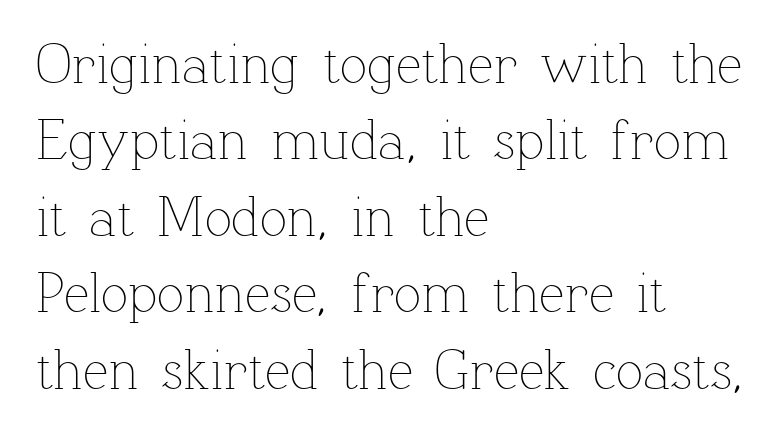
The image shows 57 px thin type, upright; set left-aligned, normal line spacing (1.34x), normal letter spacing, not underlined; low stroke contrast and a medium x-height.
